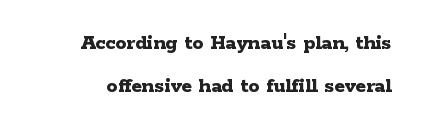
The image shows 22 px bold type, upright; set loose line spacing (1.94x), normal letter spacing, not underlined.
